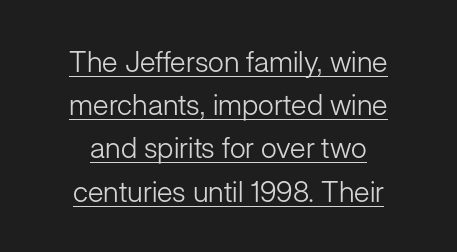
{"serif": "no", "italic": "no", "bold": "no", "weight": "light", "width": "normal", "stroke_contrast": "low", "x_height": "medium", "monospaced": "no", "underline": "yes", "align": "center", "line_spacing": "normal", "line_spacing_ratio": 1.49, "letter_spacing": "normal", "letter_spacing_em": 0.0, "glyph_px": 29}
